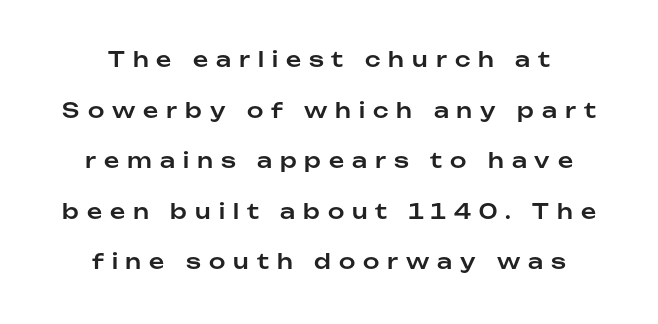
In terms of leading, this rendering errs on the spacious side. A roman cut, with each character standing at attention. The tracking reads as deliberately expanded to a designer's eye. Short and long lines alike share a common midpoint. Each row of text sits above clean, open space.
